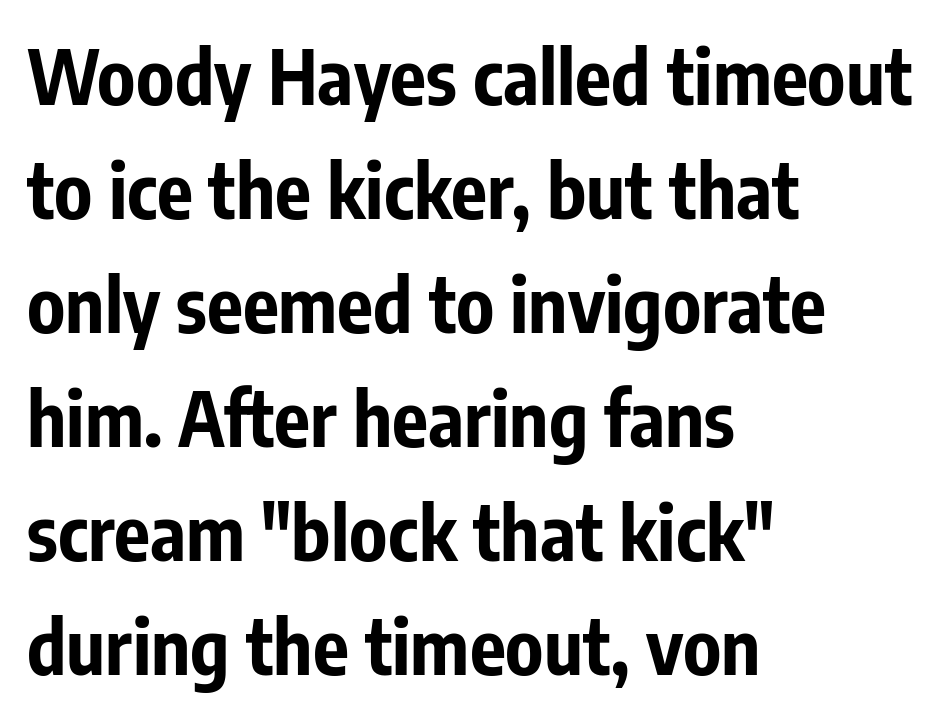
The rendering keeps characters at their native spacing. The face used here is a sans, in the tradition of grotesques and geometrics. Descenders hang freely into open space. The line-height multiplier appears to be the usual default. You could not count columns in this text — the font is proportionally spaced. The rendering anchors every line to the left-hand side.
